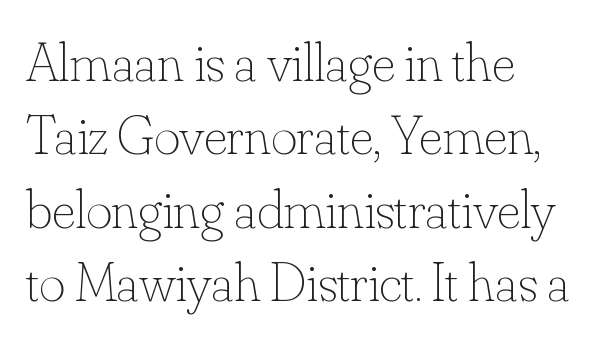
{"italic": "no", "bold": "no", "weight": "thin", "width": "normal", "stroke_contrast": "low", "x_height": "small", "monospaced": "no", "underline": "no", "align": "left", "line_spacing": "normal", "line_spacing_ratio": 1.31, "letter_spacing": "normal", "letter_spacing_em": 0.0, "glyph_px": 56}
